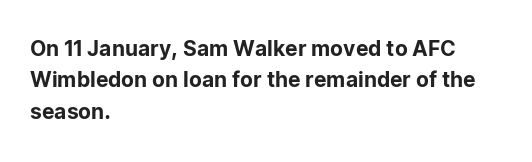
Unmarked baselines from the first word to the last. Every character sits straight up, as roman type does. The lines in this sample share a left origin and differ only in where they stop. Summary of vertical rhythm: regular, with standard interline spacing. Inter-character spacing is left at the font's built-in metrics.
